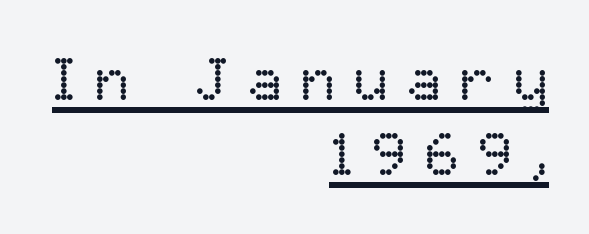
The image shows 59 px regular-weight type, upright; set right-aligned, normal line spacing (1.27x), unusually wide letter spacing (+0.3 em), underlined; low stroke contrast and a medium x-height.
